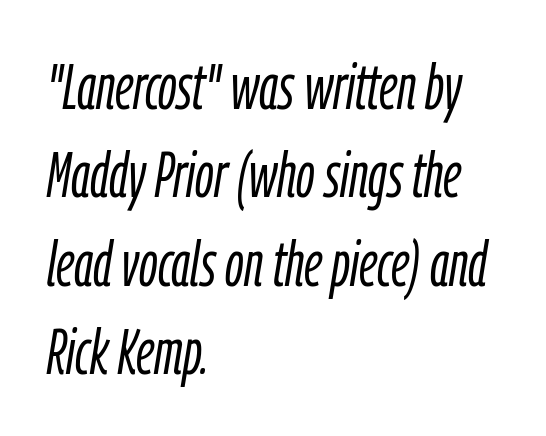
The image shows 64 px light, condensed type, italic (leaning right); set left-aligned, normal line spacing (1.38x), normal letter spacing, not underlined; low stroke contrast and a medium x-height.
